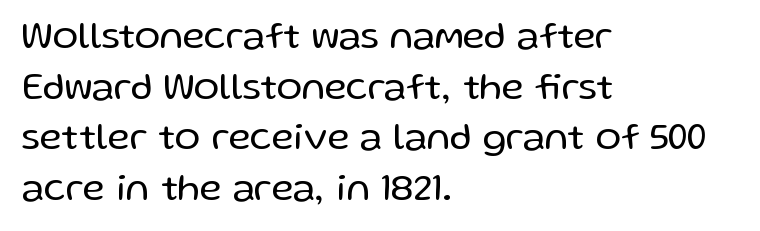
The image shows 38 px regular-weight sans-serif type, upright; set left-aligned, normal line spacing (1.33x), normal letter spacing, not underlined; low stroke contrast and a medium x-height.
